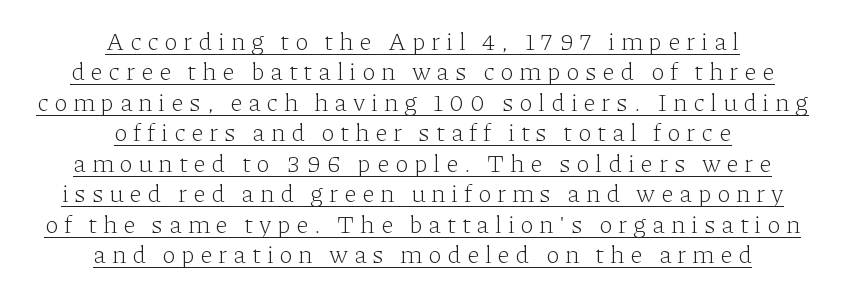
Q: Is the text bold? A: No.
Q: Is the text italic (slanted)? A: No, it is upright.
Q: Is the text underlined? A: Yes.
Q: How is the paragraph aligned? A: Centered.
Q: Is the spacing between letters normal or unusually wide? A: Unusually wide.
